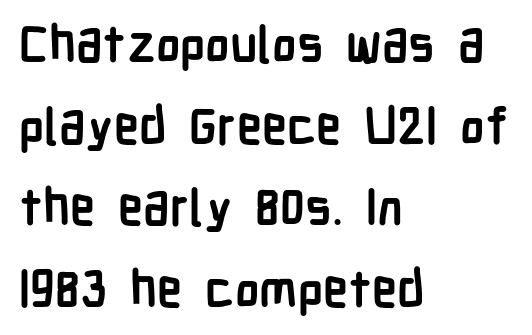
Q: Is the text bold? A: Yes.
Q: Is the text italic (slanted)? A: No, it is upright.
Q: Is the typeface a serif or a sans-serif typeface? A: Sans-serif.
Q: Is the text underlined? A: No.
Q: How is the paragraph aligned? A: Left-aligned.
Q: Is the spacing between letters normal or unusually wide? A: Normal.
Q: Is the spacing between lines tight, normal or loose? A: Normal.
Q: Width (condensed, normal, or wide)? A: Condensed.
Q: Stroke contrast? A: Low.
Q: x-height? A: Medium.
Q: Monospaced? A: No.
